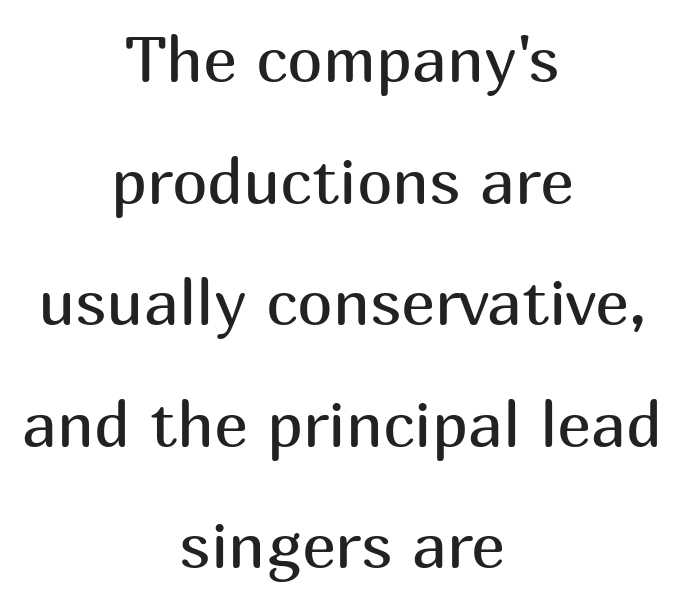
{"serif": "no", "italic": "no", "bold": "no", "weight": "regular", "width": "normal", "stroke_contrast": "medium", "x_height": "medium", "monospaced": "no", "underline": "no", "align": "center", "line_spacing": "loose", "line_spacing_ratio": 1.9, "letter_spacing": "normal", "letter_spacing_em": 0.0, "glyph_px": 64}
